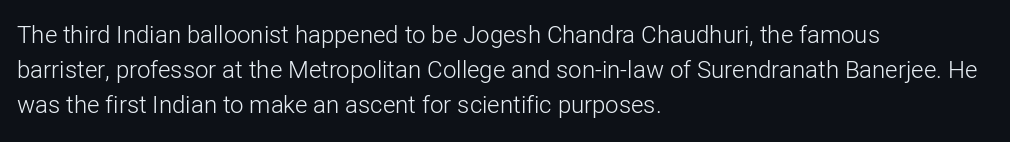
Q: Is the text bold? A: No.
Q: Is the text italic (slanted)? A: No, it is upright.
Q: Is the text underlined? A: No.
Q: How is the paragraph aligned? A: Left-aligned.
Q: Is the spacing between letters normal or unusually wide? A: Normal.
Q: Is the spacing between lines tight, normal or loose? A: Normal.
